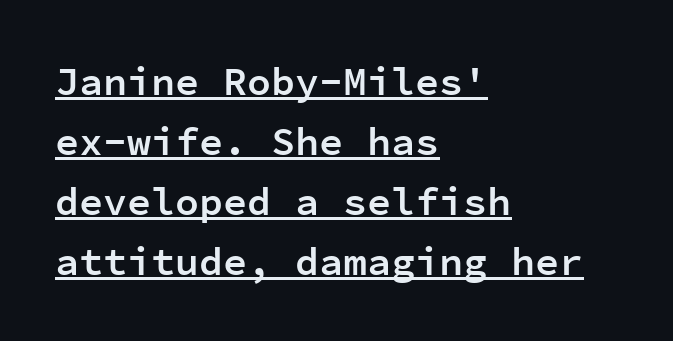
Standard letterfit; no display-style spreading of the glyphs. A classic flush-left, rag-right setting is used for this passage. A typographer would call this underscored text. Do the letters lean? They stand straight. What weight is shown? A semibold, between regular and bold. The type family on display is of the sans-serif kind.
